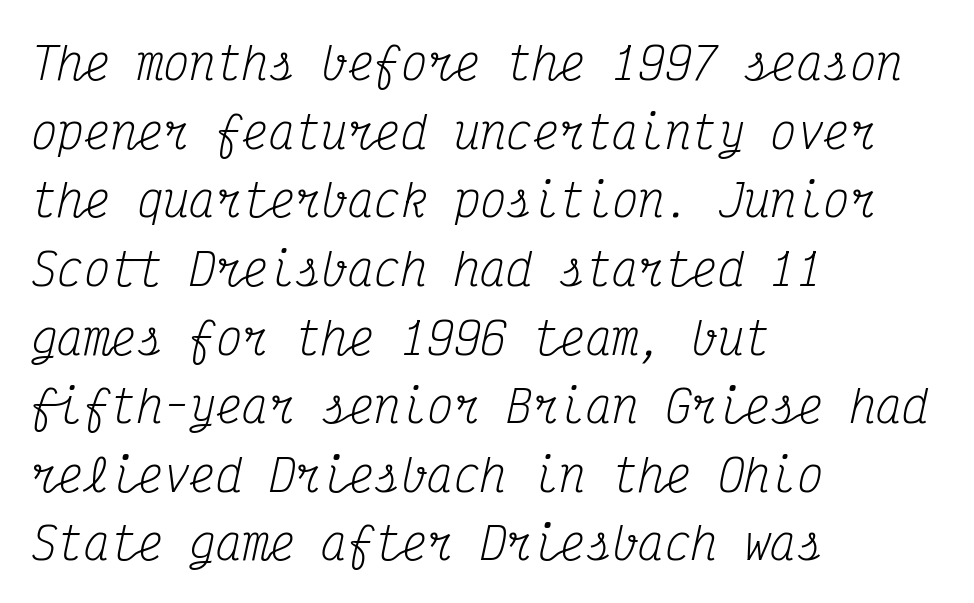
Q: Is the text bold? A: No.
Q: Is the text italic (slanted)? A: Yes, it leans right by about 12 degrees.
Q: Is the typeface a serif or a sans-serif typeface? A: Serif.
Q: Is the text underlined? A: No.
Q: How is the paragraph aligned? A: Left-aligned.
Q: Is the spacing between letters normal or unusually wide? A: Normal.
Q: Is the spacing between lines tight, normal or loose? A: Normal.
Q: Width (condensed, normal, or wide)? A: Condensed.
Q: Stroke contrast? A: Medium.
Q: x-height? A: Medium.
Q: Monospaced? A: Yes.
